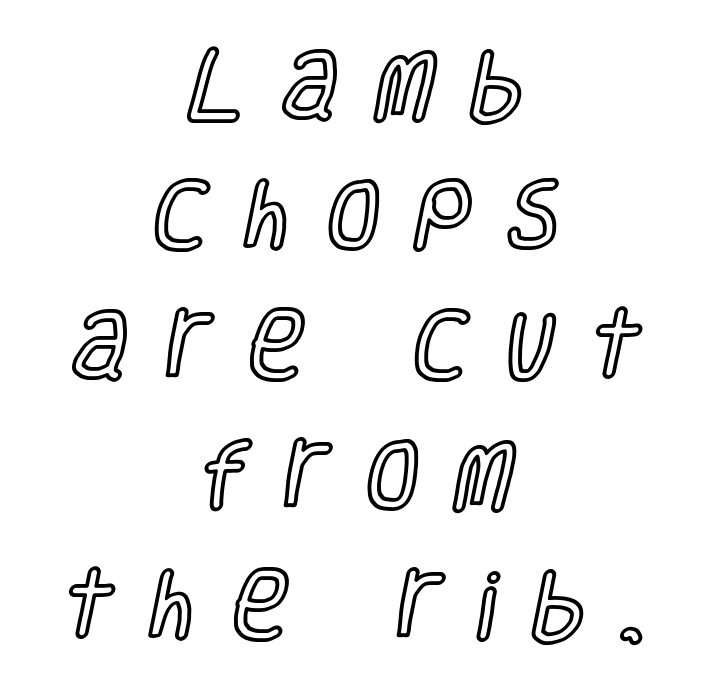
The image shows 76 px condensed type; set centered, line spacing 1.71x, unusually wide letter spacing (+0.49 em), not underlined; a large x-height.
